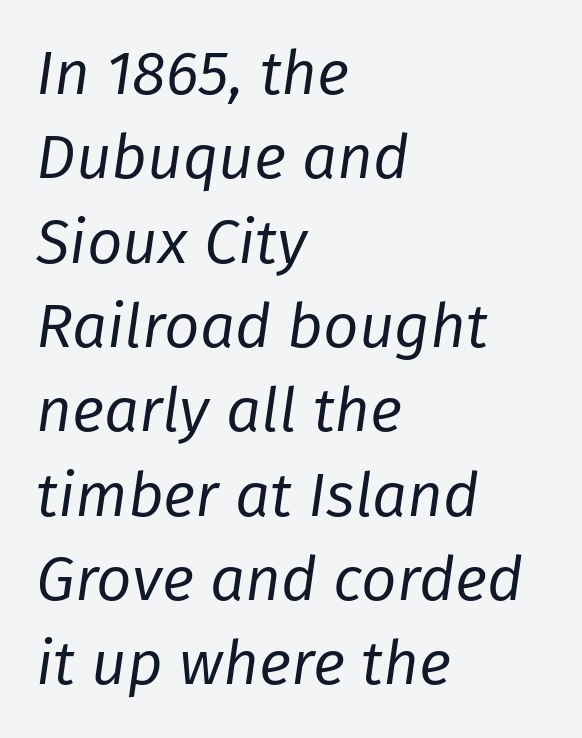
Check under the words: just untouched page. Inter-character spacing is left at the font's built-in metrics. This is oblique type, the kind used for emphasis or titles. The face used here is proportionally spaced, like ordinary book or web type. Weight: not bold — regular or lighter.
